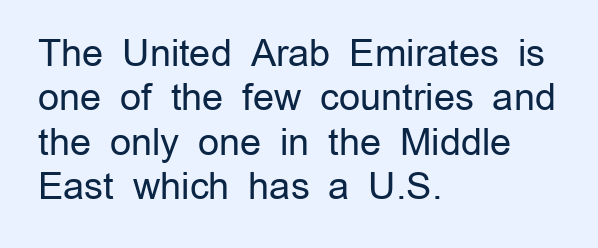
The image shows 37 px regular-weight sans-serif type, upright; set left-aligned, line spacing 1.2x, normal letter spacing, not underlined; low stroke contrast and a medium x-height.
